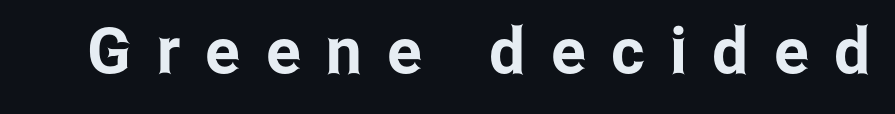
The designer went with a sans here, leaving each stem footless. Characters follow at a spacing far wider than the type designer built in. Do the letters lean? They stand straight. You could not count columns in this text — the font is proportionally spaced.
